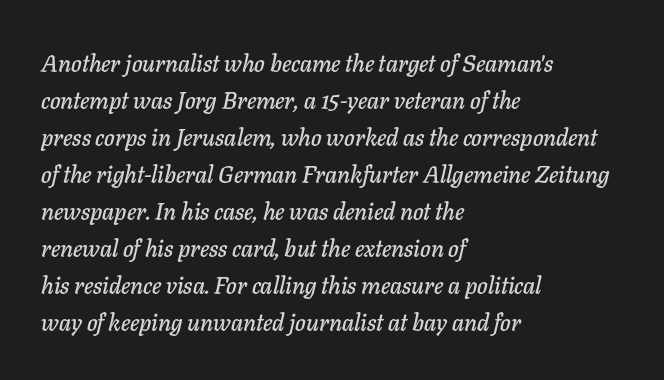
The image shows 24 px text type, italic (leaning right); set left-aligned, normal line spacing (1.54x), normal letter spacing, not underlined.
